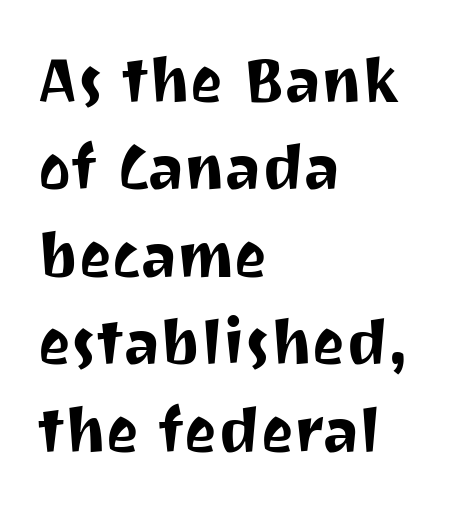
The space directly below the letters is spotless. The compositor pushed each line to the left boundary. The rendering uses natural spacing where letterforms have individual widths. Type style note: lacks serifs. The vertical gap from one line to the next is medium.
